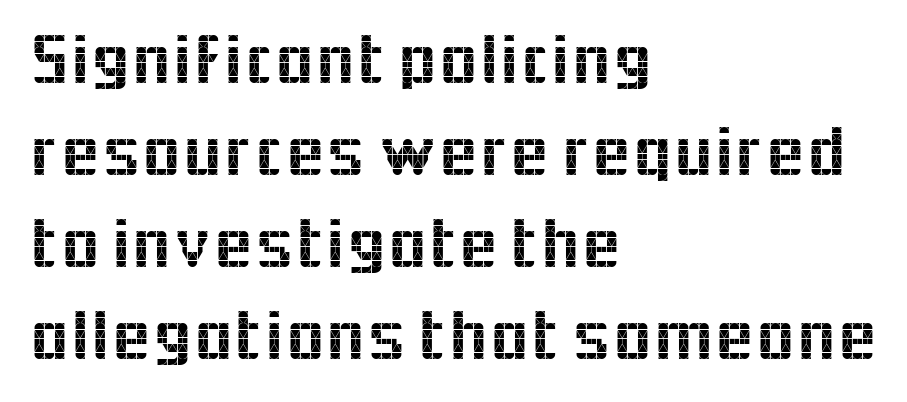
{"serif": "no", "italic": "no", "width": "normal", "x_height": "medium", "monospaced": "no", "underline": "no", "align": "left", "line_spacing": "normal", "line_spacing_ratio": 1.28, "letter_spacing": "normal", "letter_spacing_em": 0.0, "glyph_px": 72}
